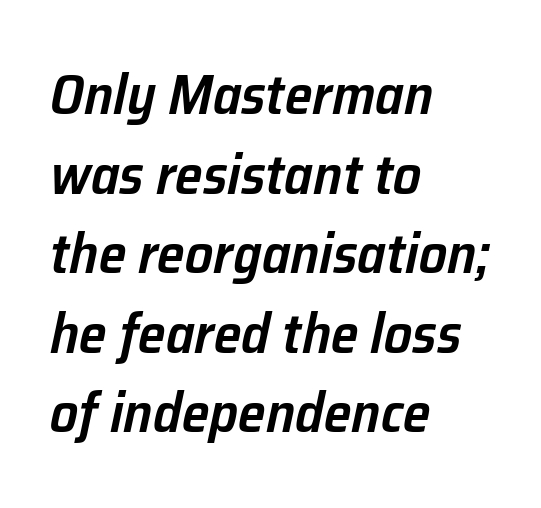
Q: Is the text bold? A: Semi-bold.
Q: Is the text italic (slanted)? A: Yes, it leans right by about 12 degrees.
Q: Is the text underlined? A: No.
Q: How is the paragraph aligned? A: Left-aligned.
Q: Is the spacing between letters normal or unusually wide? A: Normal.
Q: Is the spacing between lines tight, normal or loose? A: Normal.
Q: Width (condensed, normal, or wide)? A: Normal.
Q: Stroke contrast? A: Low.
Q: x-height? A: Medium.
Q: Monospaced? A: No.
